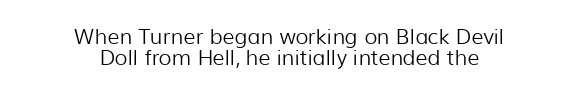
This sample uses plain, unmodified letter spacing. Does the copy run flush right? No — it is centered line by line. Italic? Not at all — the glyphs are vertical. Each stroke keeps to a modest, everyday thickness or less. Descender tails drop into unmarked territory. Whoever set this chose condensed vertical rhythm over breathing room.
